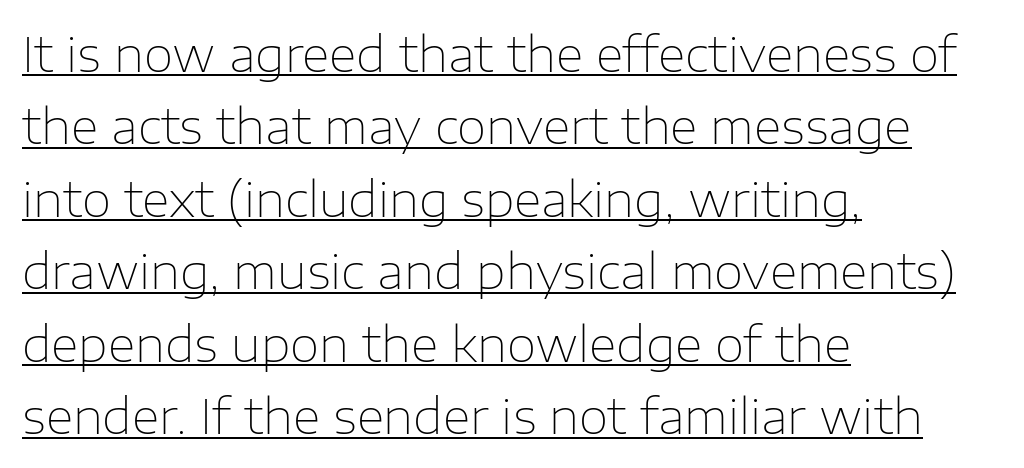
Q: Is the text bold? A: No.
Q: Is the text italic (slanted)? A: No, it is upright.
Q: Is the typeface a serif or a sans-serif typeface? A: Sans-serif.
Q: Is the text underlined? A: Yes.
Q: How is the paragraph aligned? A: Left-aligned.
Q: Is the spacing between letters normal or unusually wide? A: Normal.
Q: Is the spacing between lines tight, normal or loose? A: Normal.
Q: Width (condensed, normal, or wide)? A: Normal.
Q: Stroke contrast? A: Low.
Q: x-height? A: Medium.
Q: Monospaced? A: No.
